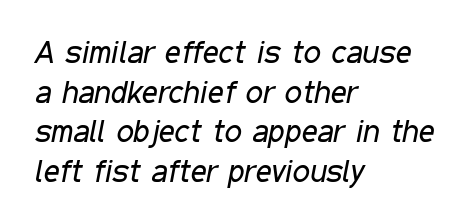
Q: Is the text bold? A: No.
Q: Is the text italic (slanted)? A: Yes, it leans right by about 11 degrees.
Q: Is the text underlined? A: No.
Q: How is the paragraph aligned? A: Left-aligned.
Q: Is the spacing between letters normal or unusually wide? A: Normal.
Q: Is the spacing between lines tight, normal or loose? A: Normal.
Q: Width (condensed, normal, or wide)? A: Condensed.
Q: Stroke contrast? A: Low.
Q: x-height? A: Medium.
Q: Monospaced? A: No.
